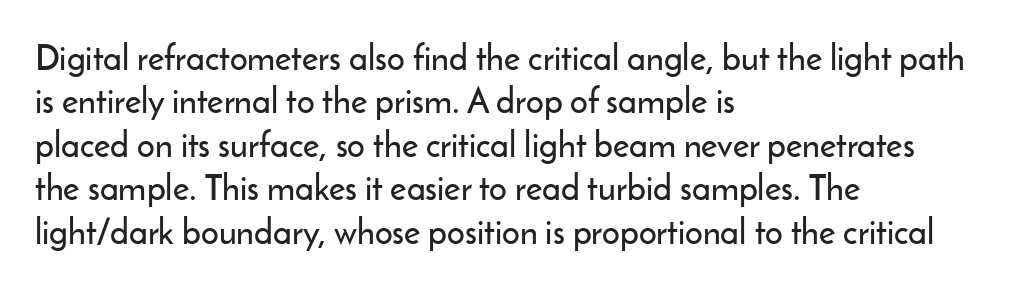
{"serif": "no", "italic": "no", "width": "normal", "stroke_contrast": "low", "x_height": "small", "monospaced": "no", "underline": "no", "align": "left", "line_spacing_ratio": 1.24, "letter_spacing": "normal", "letter_spacing_em": 0.0, "glyph_px": 35}
